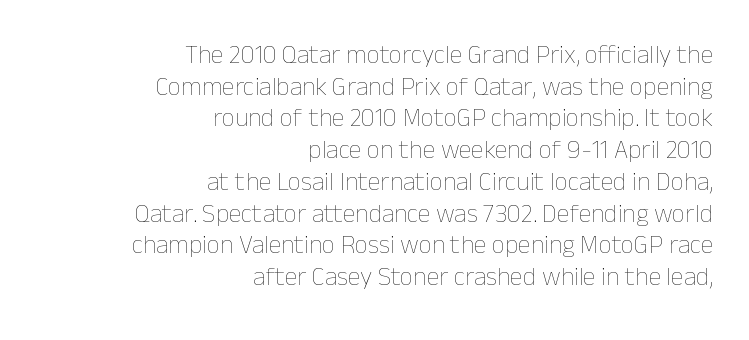
{"italic": "no", "bold": "no", "underline": "no", "align": "right", "line_spacing_ratio": 1.22, "letter_spacing": "normal", "letter_spacing_em": 0.0, "glyph_px": 26}
